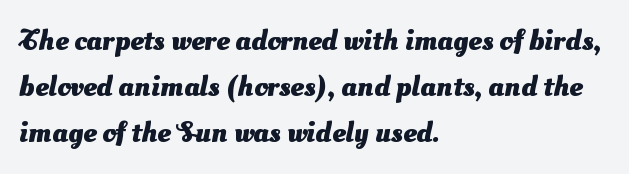
Q: Is the text bold? A: Yes.
Q: Is the typeface a serif or a sans-serif typeface? A: Sans-serif.
Q: Is the text underlined? A: No.
Q: How is the paragraph aligned? A: Left-aligned.
Q: Is the spacing between letters normal or unusually wide? A: Normal.
Q: Is the spacing between lines tight, normal or loose? A: Normal.
Q: Width (condensed, normal, or wide)? A: Normal.
Q: Stroke contrast? A: Medium.
Q: x-height? A: Small.
Q: Monospaced? A: No.
